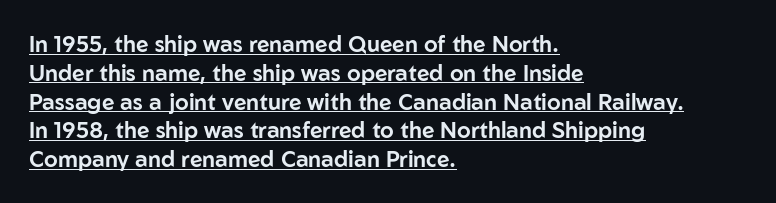
The image shows 22 px text type, upright; set left-aligned, normal line spacing (1.31x), normal letter spacing, underlined.
